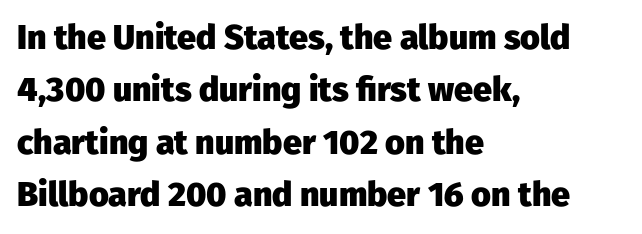
The image shows 34 px heavy sans-serif type, upright; set left-aligned, normal line spacing (1.54x), normal letter spacing, not underlined; low stroke contrast and a medium x-height.
